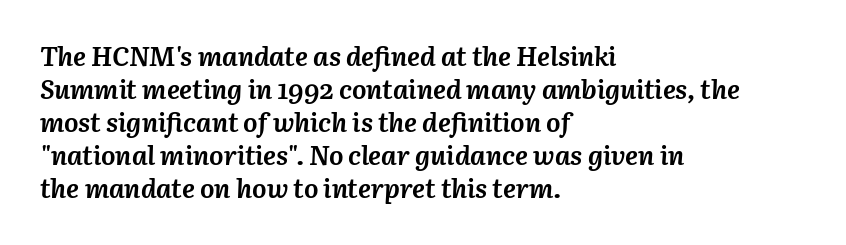
Q: Is the text bold? A: Yes.
Q: Is the text italic (slanted)? A: Yes, it leans right by about 3 degrees.
Q: Is the text underlined? A: No.
Q: How is the paragraph aligned? A: Left-aligned.
Q: Is the spacing between letters normal or unusually wide? A: Normal.
